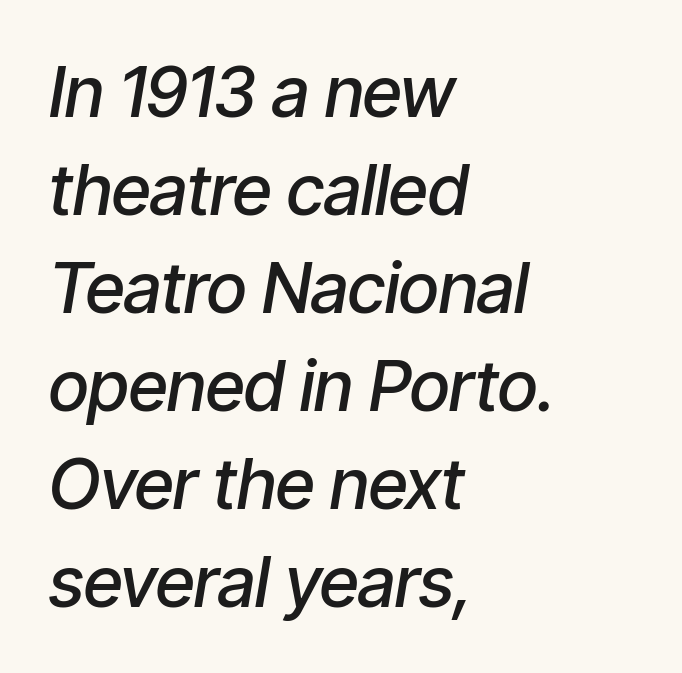
Q: Is the text bold? A: Semi-bold.
Q: Is the text italic (slanted)? A: Yes, it leans right by about 9 degrees.
Q: Is the text underlined? A: No.
Q: How is the paragraph aligned? A: Left-aligned.
Q: Is the spacing between letters normal or unusually wide? A: Normal.
Q: Is the spacing between lines tight, normal or loose? A: Normal.
Q: Width (condensed, normal, or wide)? A: Condensed.
Q: Stroke contrast? A: Low.
Q: x-height? A: Medium.
Q: Monospaced? A: No.
